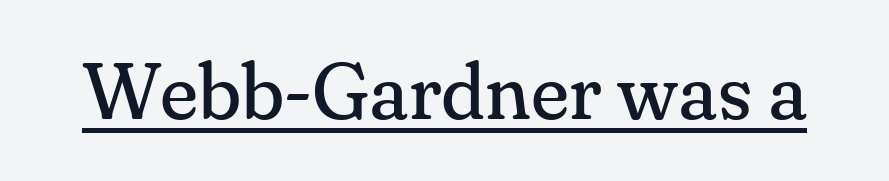
It's the straight-up-and-down kind of type. The glyphs are accompanied by a horizontal stroke just below them. Observe the serifs anchoring each vertical stroke in this sample. Compared with typical body copy, the letter spacing here is the same. Do the characters align in a grid? No, the font is proportional. The letters look calm and open, with moderate or lighter stems.
